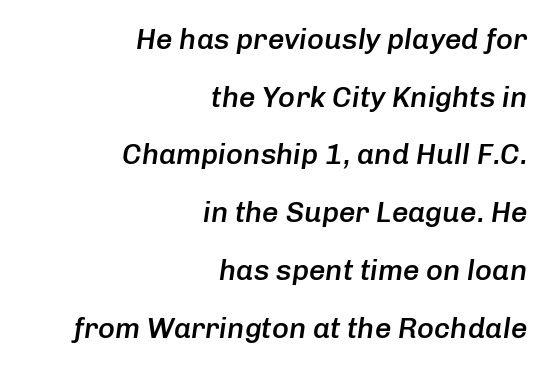
The lines are spread far apart with generous leading. Firm but not heavy-handed strokes: this text is semibold. Nobody touched the tracking dial on this one. Alignment: flush right. Rendered with sloped, italic letterforms. The space directly below the letters is spotless.
